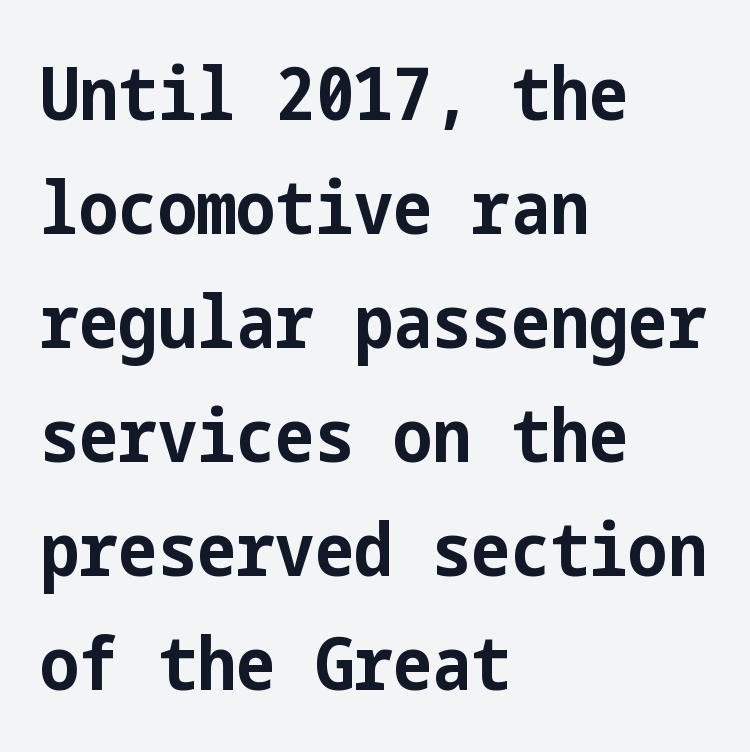
{"serif": "no", "italic": "no", "bold": "yes", "weight": "bold", "width": "condensed", "stroke_contrast": "low", "x_height": "medium", "underline": "no", "align": "left", "line_spacing": "normal", "line_spacing_ratio": 1.54, "letter_spacing": "normal", "letter_spacing_em": 0.0, "glyph_px": 74}
